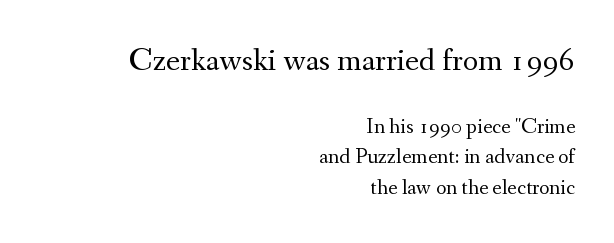
{"serif": "yes", "italic": "no", "bold": "no", "weight": "regular", "width": "normal", "stroke_contrast": "medium", "x_height": "small", "monospaced": "no", "underline": "no", "align": "right", "line_spacing": "normal", "line_spacing_ratio": 1.4, "letter_spacing": "normal", "letter_spacing_em": 0.0, "larger_block": "first", "size_ratio": 1.5, "glyph_px": 33}
